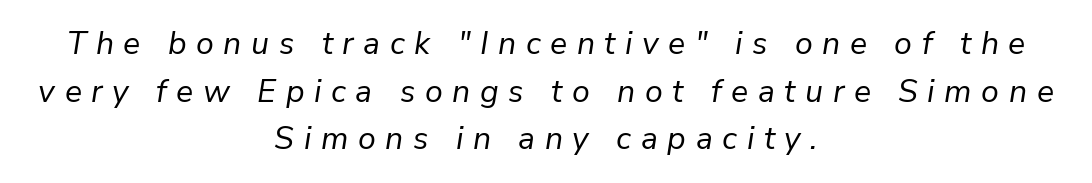
The image shows 32 px regular-weight type, italic (leaning right); set centered, normal line spacing (1.49x), unusually wide letter spacing (+0.3 em), not underlined; low stroke contrast and a medium x-height.
